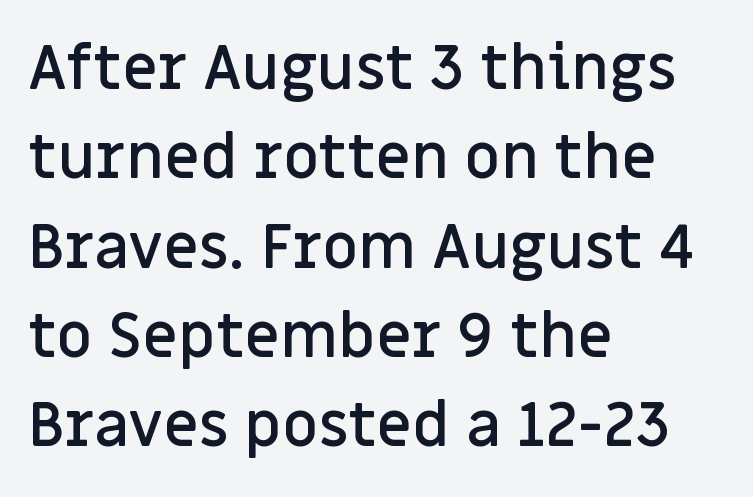
Q: Is the text bold? A: Semi-bold.
Q: Is the text italic (slanted)? A: No, it is upright.
Q: Is the typeface a serif or a sans-serif typeface? A: Sans-serif.
Q: Is the text underlined? A: No.
Q: How is the paragraph aligned? A: Left-aligned.
Q: Is the spacing between letters normal or unusually wide? A: Normal.
Q: Is the spacing between lines tight, normal or loose? A: Normal.
Q: Width (condensed, normal, or wide)? A: Normal.
Q: Stroke contrast? A: Low.
Q: x-height? A: Large.
Q: Monospaced? A: No.
